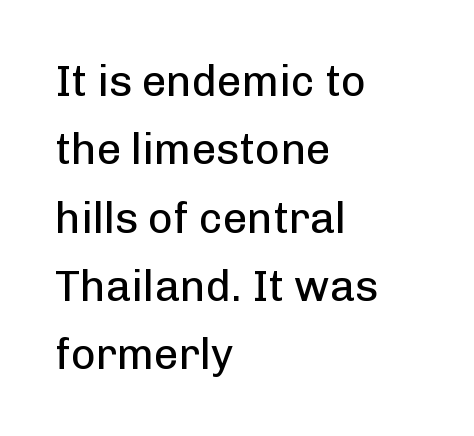
{"serif": "no", "italic": "no", "bold": "no", "weight": "regular", "width": "normal", "stroke_contrast": "low", "x_height": "medium", "monospaced": "no", "underline": "no", "align": "left", "line_spacing": "normal", "line_spacing_ratio": 1.59, "letter_spacing": "normal", "letter_spacing_em": 0.0, "glyph_px": 43}
